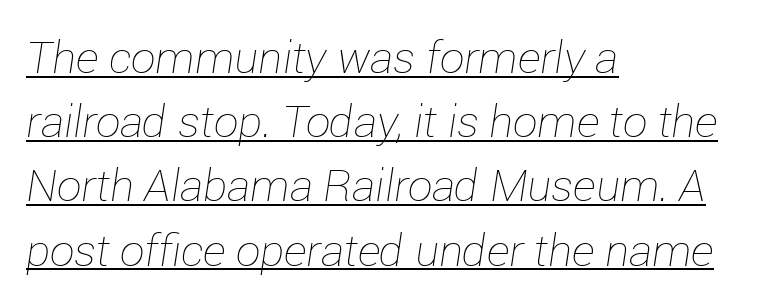
Q: Is the text bold? A: No.
Q: Is the text italic (slanted)? A: Yes, it leans right by about 12 degrees.
Q: Is the text underlined? A: Yes.
Q: How is the paragraph aligned? A: Left-aligned.
Q: Is the spacing between letters normal or unusually wide? A: Normal.
Q: Is the spacing between lines tight, normal or loose? A: Normal.
Q: Width (condensed, normal, or wide)? A: Normal.
Q: Stroke contrast? A: Low.
Q: x-height? A: Medium.
Q: Monospaced? A: No.
